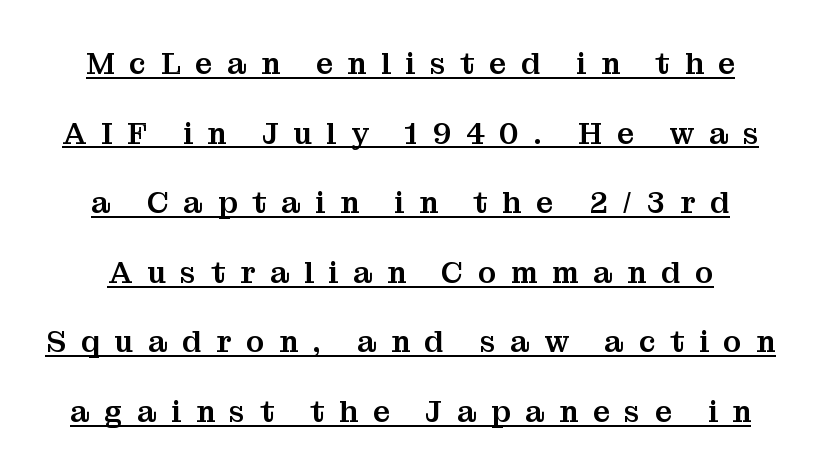
{"serif": "yes", "italic": "no", "width": "normal", "stroke_contrast": "medium", "x_height": "medium", "monospaced": "no", "underline": "yes", "line_spacing": "loose", "line_spacing_ratio": 2.32, "letter_spacing": "wide", "letter_spacing_em": 0.49, "glyph_px": 30}
